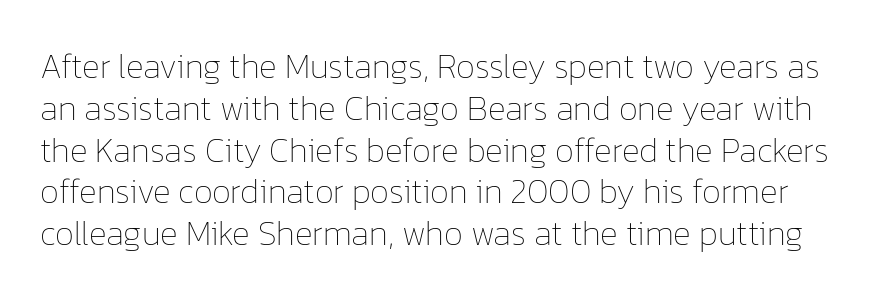
The image shows 34 px thin type, upright; set line spacing 1.23x, normal letter spacing, not underlined; low stroke contrast and a medium x-height.
